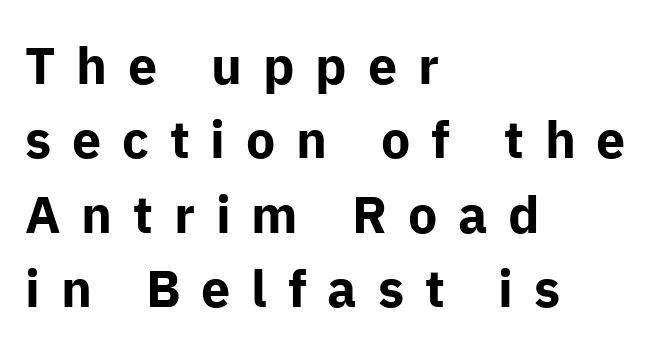
Q: Is the text bold? A: Yes.
Q: Is the text italic (slanted)? A: No, it is upright.
Q: Is the typeface a serif or a sans-serif typeface? A: Sans-serif.
Q: Is the text underlined? A: No.
Q: How is the paragraph aligned? A: Left-aligned.
Q: Is the spacing between letters normal or unusually wide? A: Unusually wide.
Q: Is the spacing between lines tight, normal or loose? A: Normal.
Q: Width (condensed, normal, or wide)? A: Normal.
Q: Stroke contrast? A: Low.
Q: x-height? A: Medium.
Q: Monospaced? A: No.
